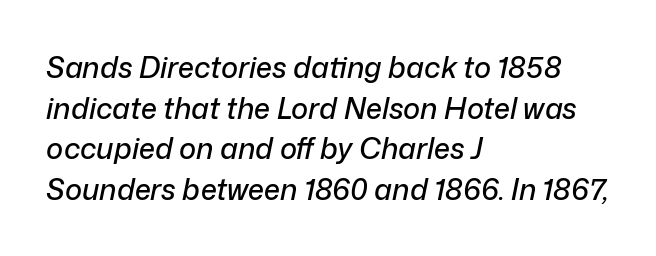
The image shows 29 px text type, italic (leaning right); set left-aligned, normal line spacing (1.4x), normal letter spacing, not underlined; low stroke contrast and a medium x-height.
